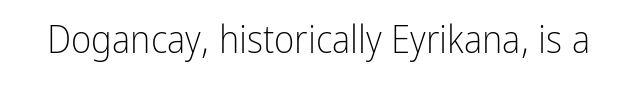
{"serif": "no", "italic": "no", "bold": "no", "weight": "light", "width": "condensed", "stroke_contrast": "low", "x_height": "medium", "monospaced": "no", "underline": "no", "letter_spacing": "normal", "letter_spacing_em": 0.0, "glyph_px": 39}
